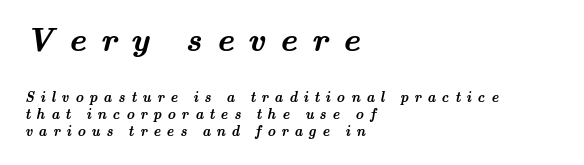
The paragraph has a hard left edge and a soft right edge. Descenders hang freely into open space. Think of a printed novel: that variable character pitch is what you see here. What weight is shown? A full bold with thick strokes.
